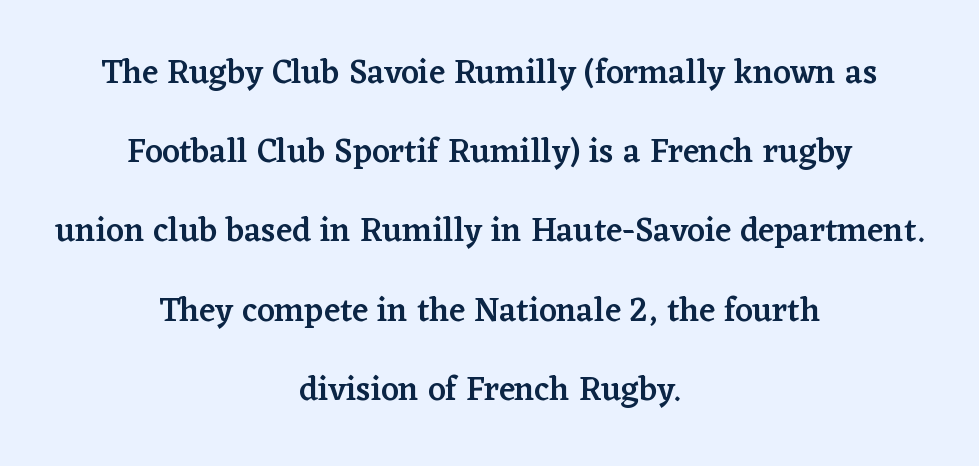
Q: Is the text bold? A: Semi-bold.
Q: Is the text italic (slanted)? A: No, it is upright.
Q: Is the typeface a serif or a sans-serif typeface? A: Serif.
Q: Is the text underlined? A: No.
Q: How is the paragraph aligned? A: Centered.
Q: Is the spacing between letters normal or unusually wide? A: Normal.
Q: Is the spacing between lines tight, normal or loose? A: Loose.
Q: Width (condensed, normal, or wide)? A: Normal.
Q: Stroke contrast? A: Low.
Q: x-height? A: Medium.
Q: Monospaced? A: No.
